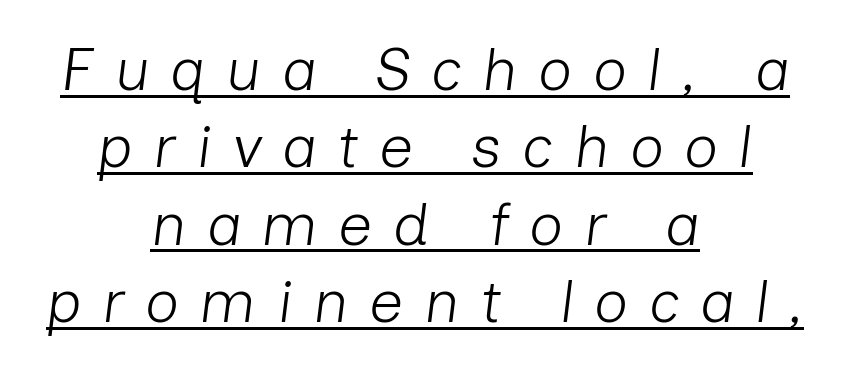
Q: Is the text bold? A: No.
Q: Is the text italic (slanted)? A: Yes, it leans right by about 7 degrees.
Q: Is the text underlined? A: Yes.
Q: How is the paragraph aligned? A: Centered.
Q: Is the spacing between letters normal or unusually wide? A: Unusually wide.
Q: Is the spacing between lines tight, normal or loose? A: Normal.
Q: Width (condensed, normal, or wide)? A: Normal.
Q: Stroke contrast? A: Low.
Q: x-height? A: Medium.
Q: Monospaced? A: No.
